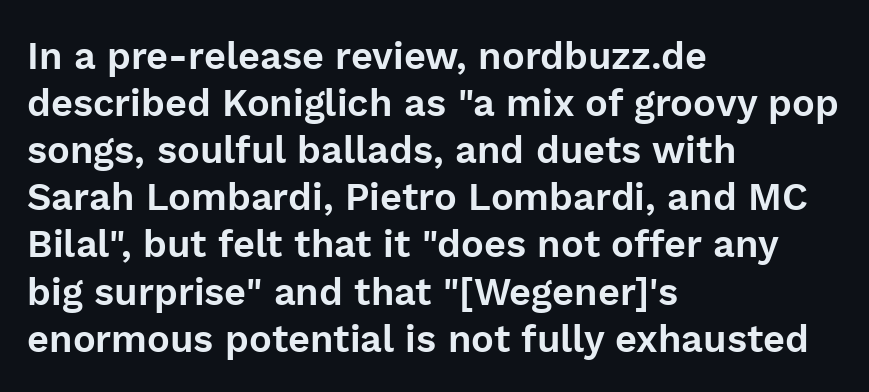
The image shows 38 px sans-serif type, upright; set left-aligned, line spacing 1.24x, normal letter spacing, not underlined; low stroke contrast and a medium x-height.
